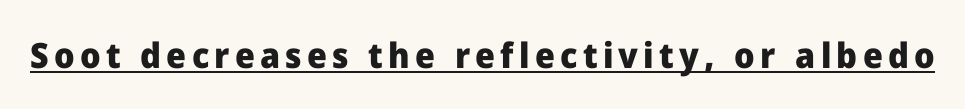
The image shows 35 px heavy sans-serif type, upright; set underlined; low stroke contrast and a medium x-height.
